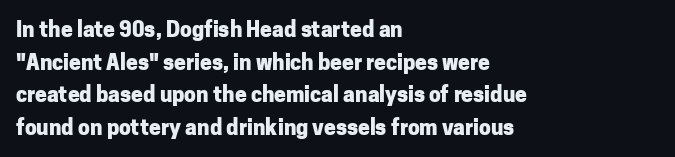
The image shows 21 px bold type, upright; set left-aligned, normal line spacing (1.55x), normal letter spacing, not underlined.
